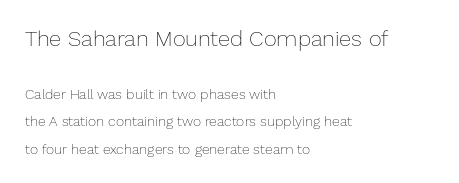
Q: Is the text bold? A: No.
Q: Is the text italic (slanted)? A: No, it is upright.
Q: Is the text underlined? A: No.
Q: How is the paragraph aligned? A: Left-aligned.
Q: Is the spacing between letters normal or unusually wide? A: Normal.
Q: Is the spacing between lines tight, normal or loose? A: Loose.
Q: Which block of text is set in a larger size, the first (top) or the second (bottom)? A: The first (top) one.
